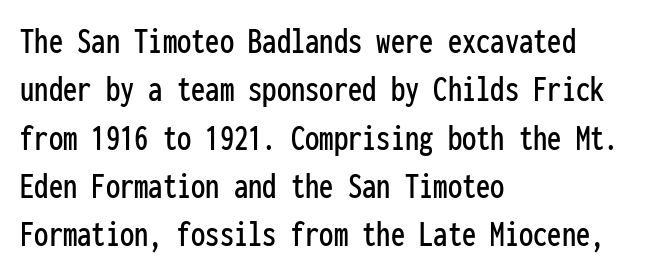
Q: Is the text italic (slanted)? A: No, it is upright.
Q: Is the typeface a serif or a sans-serif typeface? A: Sans-serif.
Q: Is the text underlined? A: No.
Q: How is the paragraph aligned? A: Left-aligned.
Q: Is the spacing between letters normal or unusually wide? A: Normal.
Q: Is the spacing between lines tight, normal or loose? A: Normal.
Q: Width (condensed, normal, or wide)? A: Condensed.
Q: Stroke contrast? A: Low.
Q: x-height? A: Medium.
Q: Monospaced? A: Yes.
